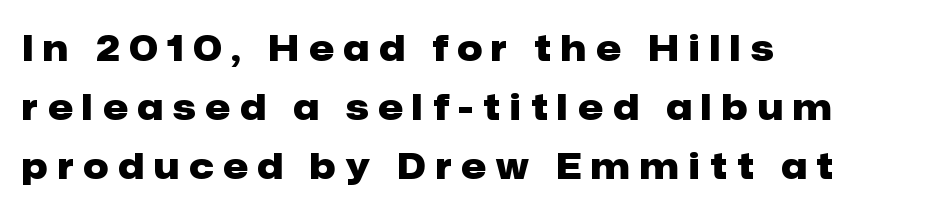
Check under the words: just untouched page. Here the glyphs are tracked loosely, breaking word shapes into spaced letters. A typesetter would mark this as roman, not italic. Character widths vary here, with narrow letters taking less room than wide ones. I'd call this a sans setting — the letters go barefoot. How would I describe the line gaps? Plain and ordinary.
